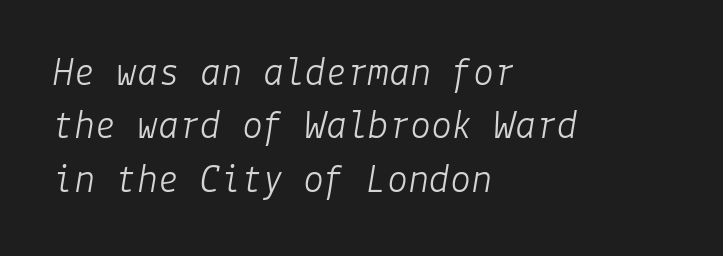
Q: Is the text bold? A: No.
Q: Is the text italic (slanted)? A: Yes, it leans right by about 9 degrees.
Q: Is the text underlined? A: No.
Q: How is the paragraph aligned? A: Left-aligned.
Q: Is the spacing between letters normal or unusually wide? A: Normal.
Q: Is the spacing between lines tight, normal or loose? A: Normal.
Q: Width (condensed, normal, or wide)? A: Normal.
Q: Stroke contrast? A: Low.
Q: x-height? A: Medium.
